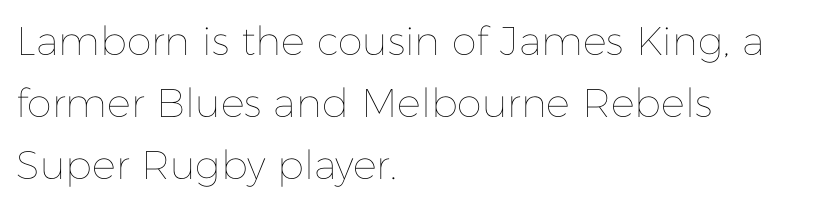
Reading down the block, your eye returns to a fixed left position each line. The letters advance in unequal steps, a hallmark of proportional type. This sample keeps an unexceptional amount of space between lines. Posture: vertical. The line texture is even and compact thanks to regular tracking. Letters rest on an invisible, unmarked baseline.
